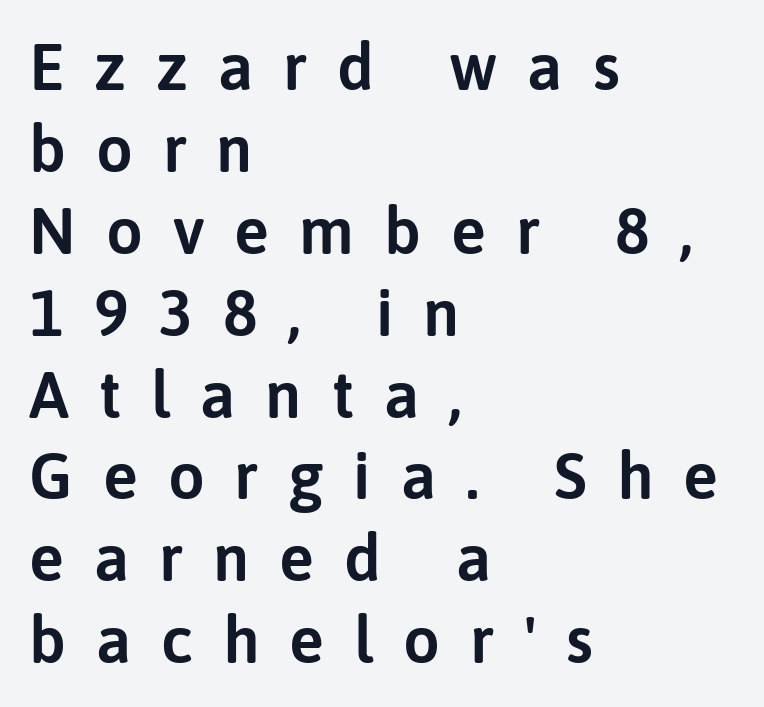
{"serif": "no", "italic": "no", "width": "normal", "stroke_contrast": "low", "x_height": "medium", "monospaced": "no", "underline": "no", "align": "left", "line_spacing": "normal", "line_spacing_ratio": 1.26, "letter_spacing": "wide", "letter_spacing_em": 0.46, "glyph_px": 65}
